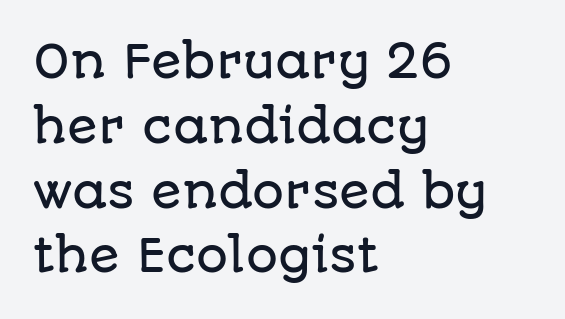
If you drew a ruler down the left edge, every line would touch it. The characters display no serif detailing; their extremities are plain. The space beneath each line is pristine and unruled. The passage shown has conventional tracking throughout. A typesetter would call this proportional, since set widths differ per character.
